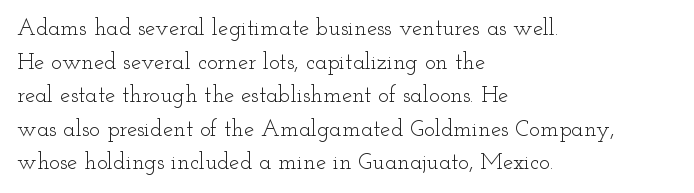
{"italic": "no", "bold": "no", "underline": "no", "align": "left", "line_spacing": "normal", "line_spacing_ratio": 1.46, "letter_spacing": "normal", "letter_spacing_em": 0.0, "glyph_px": 23}
